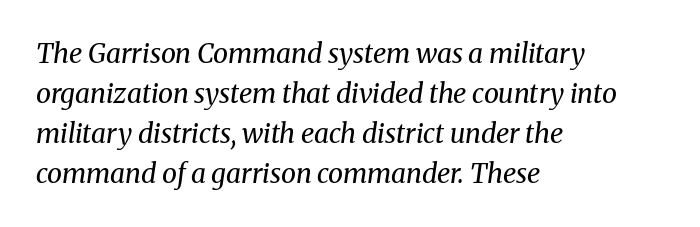
Q: Is the text bold? A: No.
Q: Is the text italic (slanted)? A: Yes, it leans right by about 8 degrees.
Q: Is the text underlined? A: No.
Q: How is the paragraph aligned? A: Left-aligned.
Q: Is the spacing between letters normal or unusually wide? A: Normal.
Q: Is the spacing between lines tight, normal or loose? A: Normal.
